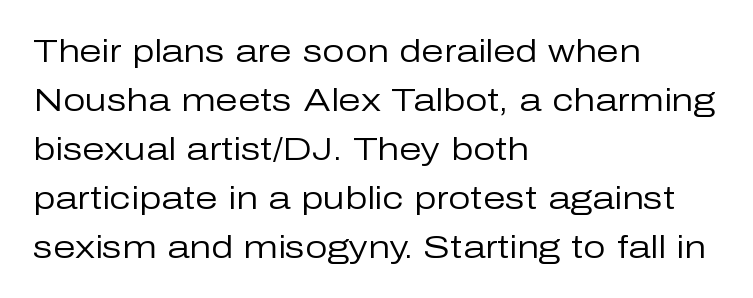
Think of a printed novel: that variable character pitch is what you see here. The specimen omits any rule beneath the text block's lines. What's the leading like? Ordinary, nothing unusual. A typesetter would call this zero additional tracking.
